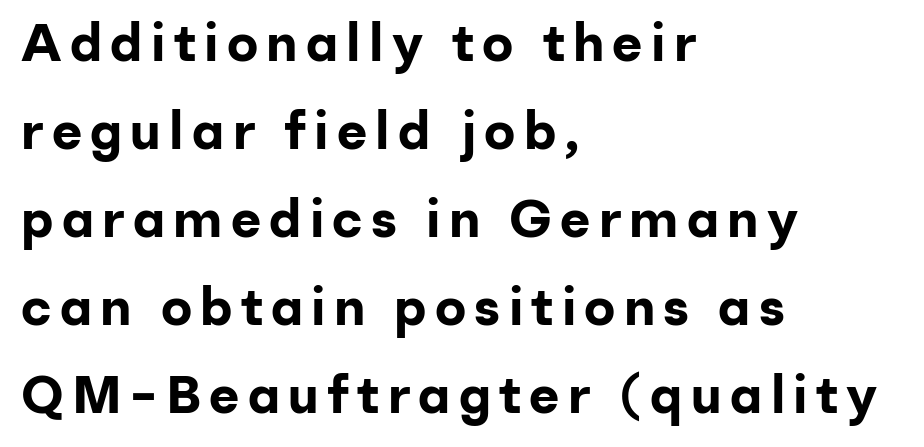
The image shows 52 px bold sans-serif type, upright; set left-aligned, normal line spacing (1.69x), not underlined; low stroke contrast and a medium x-height.
